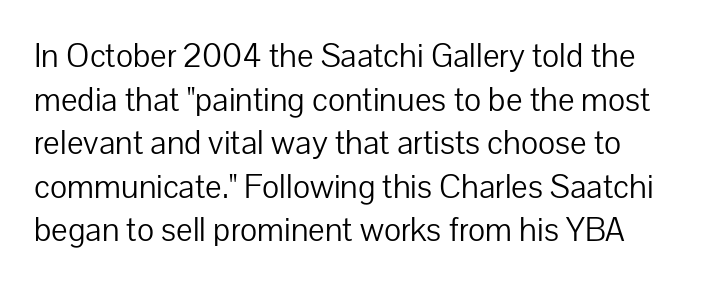
Q: Is the text bold? A: No.
Q: Is the text italic (slanted)? A: No, it is upright.
Q: Is the typeface a serif or a sans-serif typeface? A: Sans-serif.
Q: Is the text underlined? A: No.
Q: Is the spacing between letters normal or unusually wide? A: Normal.
Q: Is the spacing between lines tight, normal or loose? A: Normal.
Q: Width (condensed, normal, or wide)? A: Normal.
Q: Stroke contrast? A: Low.
Q: x-height? A: Medium.
Q: Monospaced? A: No.
